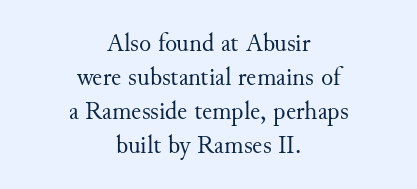
The specimen omits any rule beneath the text block's lines. Is the letter spacing exaggerated? No — it looks like the ordinary default. Stroke mass is kept to a normal reading level or below. This is the regular roman posture of the typeface.
